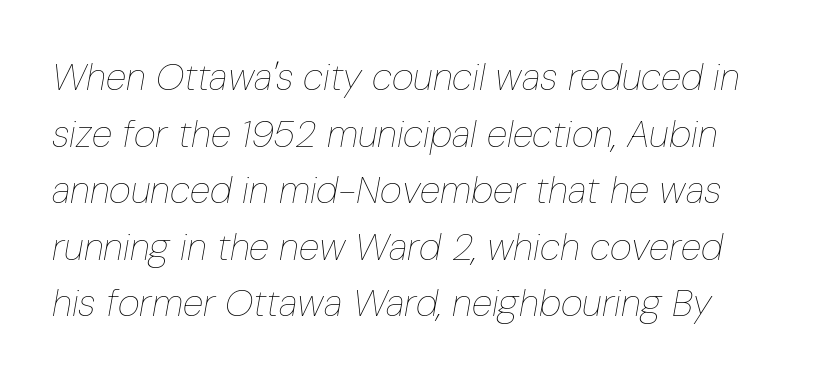
The image shows 38 px thin, condensed type, italic (leaning right); set normal line spacing (1.49x), normal letter spacing, not underlined; low stroke contrast and a medium x-height.
